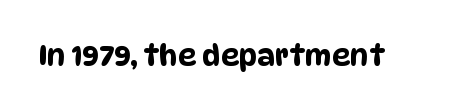
Q: Is the typeface a serif or a sans-serif typeface? A: Sans-serif.
Q: Is the text underlined? A: No.
Q: Is the spacing between letters normal or unusually wide? A: Normal.
Q: Width (condensed, normal, or wide)? A: Condensed.
Q: Stroke contrast? A: Low.
Q: x-height? A: Large.
Q: Monospaced? A: No.
